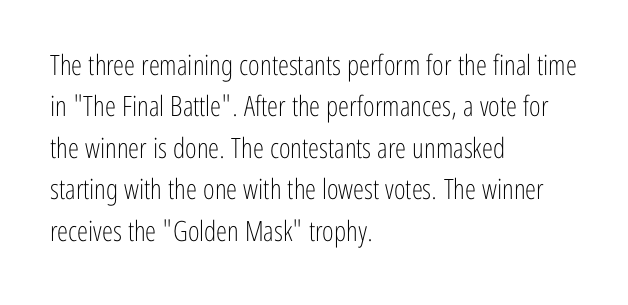
Type style note: lacks serifs. Upright lettering throughout. Which margin do the lines hug? The left one — the right edge is uneven. Heaviness? Minimal to ordinary, like unemphasized prose. A typesetter would call this proportional, since set widths differ per character.
